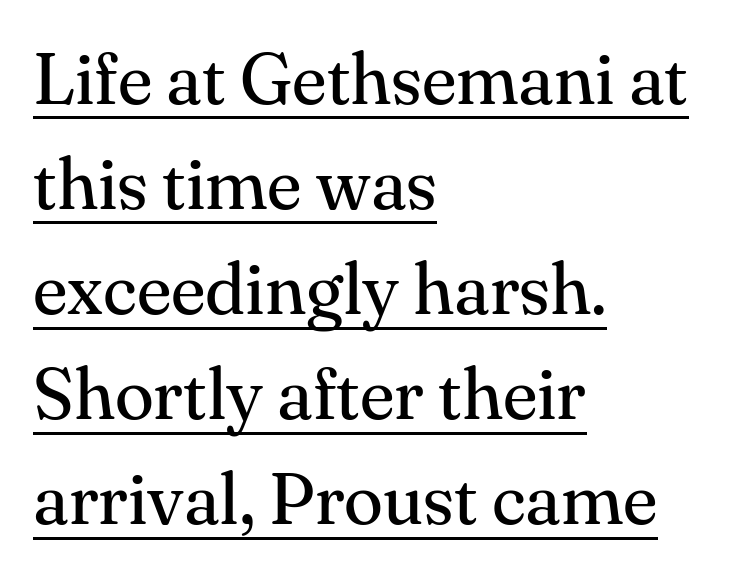
{"serif": "yes", "italic": "no", "bold": "no", "weight": "regular", "width": "normal", "stroke_contrast": "medium", "x_height": "small", "monospaced": "no", "underline": "yes", "align": "left", "line_spacing": "normal", "line_spacing_ratio": 1.46, "letter_spacing": "normal", "letter_spacing_em": 0.0, "glyph_px": 72}
